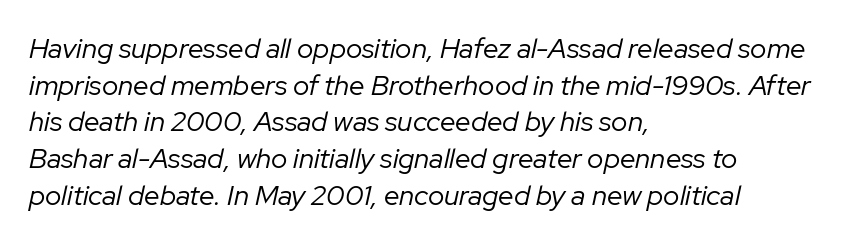
There is no visible air inserted between adjacent glyphs. You could not count columns in this text — the font is proportionally spaced. This reads as an unemphasized weight, regular at the heaviest. Caption: multi-line text, flush left, ragged right. Nobody drew a line under any word here. Each new line begins a customary step beneath the previous one.
